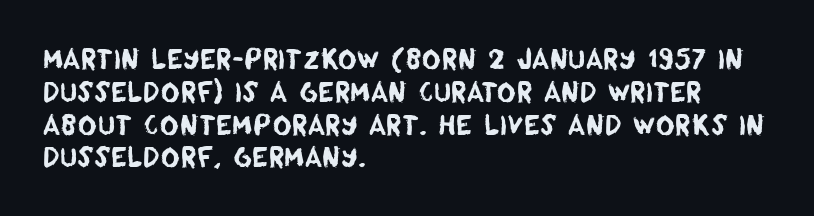
Rows of type keep a routine distance in the vertical direction. These lines stack with their left ends in a neat column. The horizontal fit of the characters is conventional and even. Underline: absent.
